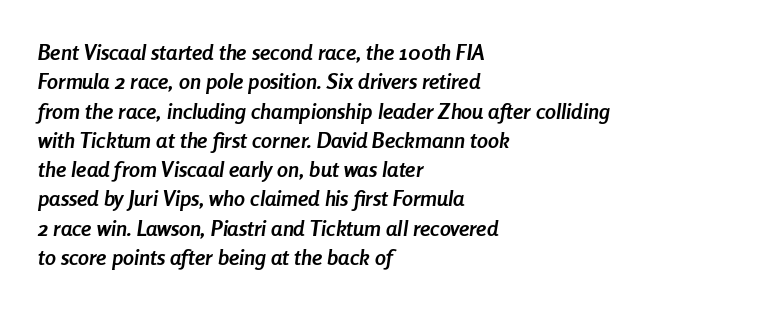
Looking at the ascenders, they clearly lean. The line texture is even and compact thanks to regular tracking. This is heavy type, rendered in bold. Line spacing here is normal. Horizontally, the lines are justified to the leading edge only.
